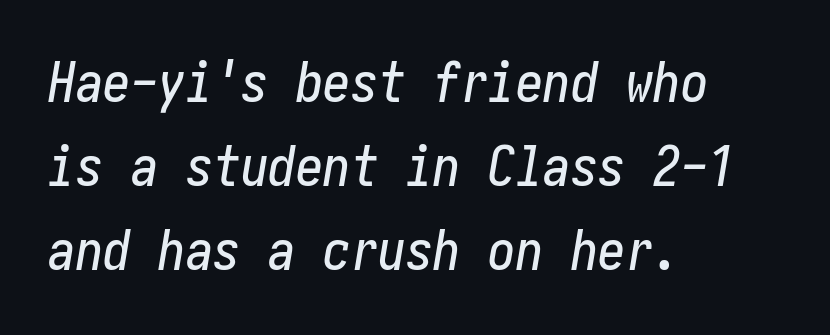
Q: Is the text italic (slanted)? A: Yes, it leans right by about 10 degrees.
Q: Is the text underlined? A: No.
Q: How is the paragraph aligned? A: Left-aligned.
Q: Is the spacing between letters normal or unusually wide? A: Normal.
Q: Is the spacing between lines tight, normal or loose? A: Normal.
Q: Width (condensed, normal, or wide)? A: Condensed.
Q: Stroke contrast? A: Low.
Q: x-height? A: Medium.
